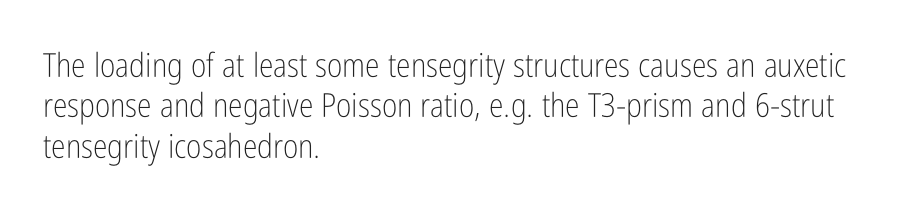
Q: Is the text bold? A: No.
Q: Is the text italic (slanted)? A: No, it is upright.
Q: Is the typeface a serif or a sans-serif typeface? A: Sans-serif.
Q: Is the text underlined? A: No.
Q: How is the paragraph aligned? A: Left-aligned.
Q: Is the spacing between letters normal or unusually wide? A: Normal.
Q: Width (condensed, normal, or wide)? A: Condensed.
Q: Stroke contrast? A: Low.
Q: x-height? A: Medium.
Q: Monospaced? A: No.
